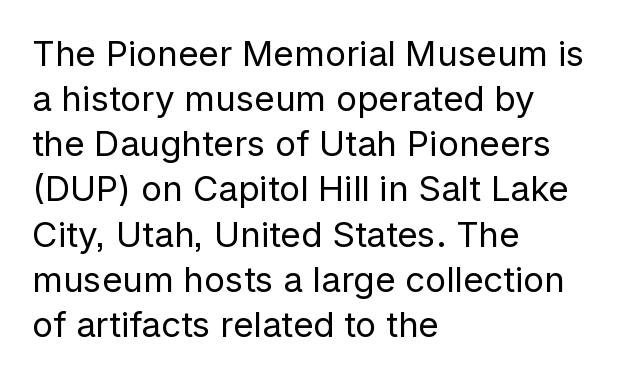
The image shows 35 px regular-weight sans-serif type, upright; set left-aligned, normal line spacing (1.29x), normal letter spacing, not underlined; low stroke contrast and a medium x-height.
